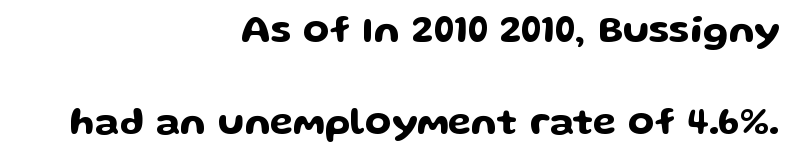
The image shows 38 px wide sans-serif type, upright; set right-aligned, loose line spacing (2.42x), normal letter spacing, not underlined; low stroke contrast and a medium x-height.
